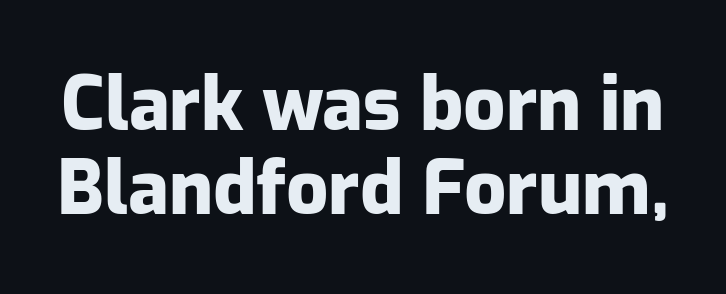
The image shows 74 px heavy sans-serif type, upright; set tight line spacing (1.13x), normal letter spacing, not underlined; low stroke contrast and a medium x-height.
